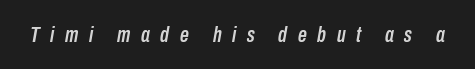
The axis of the letterforms is tilted away from vertical. The space beneath each line is pristine and unruled. The rendering inserts visible extra space after every character.
